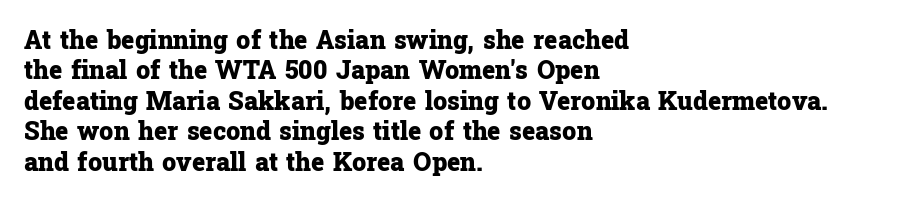
{"italic": "no", "bold": "yes", "underline": "no", "align": "left", "line_spacing_ratio": 1.22, "letter_spacing": "normal", "letter_spacing_em": 0.0, "glyph_px": 25}
